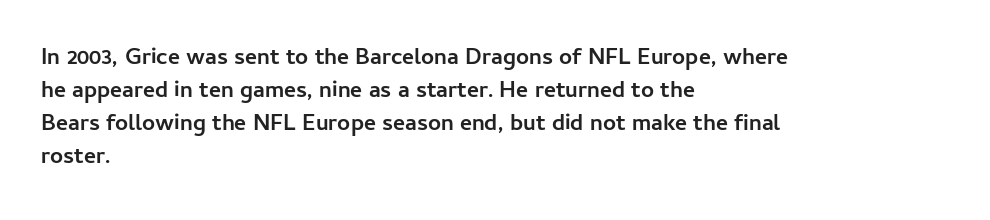
The image shows 23 px bold type, upright; set left-aligned, normal line spacing (1.44x), normal letter spacing, not underlined.
